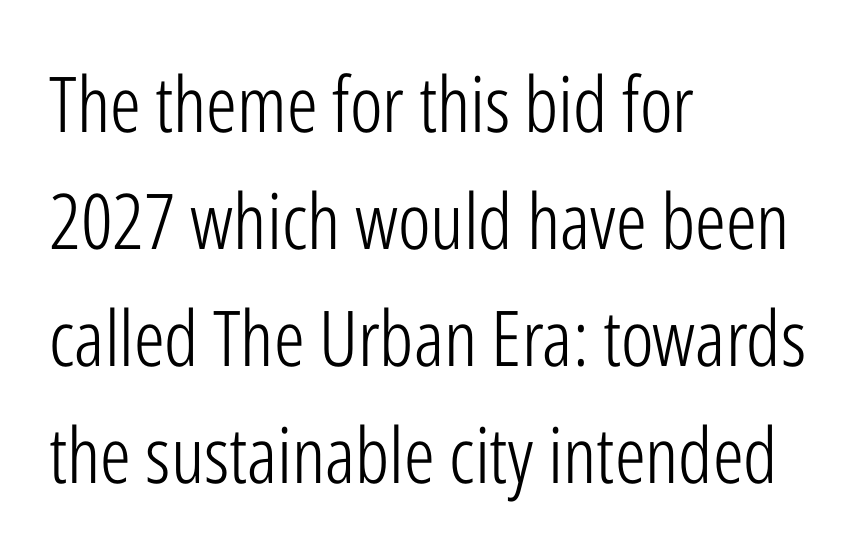
The image shows 77 px light, condensed sans-serif type, upright; set left-aligned, normal line spacing (1.52x), normal letter spacing, not underlined; low stroke contrast and a medium x-height.
